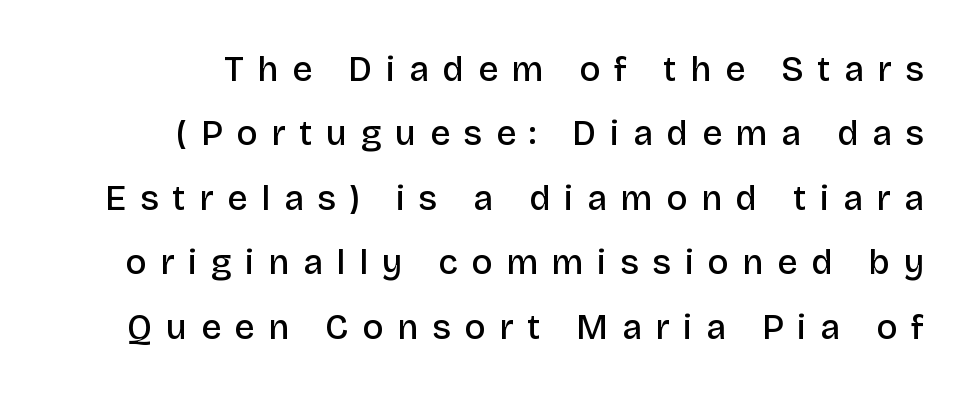
The image shows 35 px semibold sans-serif type, upright; set line spacing 1.84x, unusually wide letter spacing (+0.39 em), not underlined; low stroke contrast and a large x-height.
